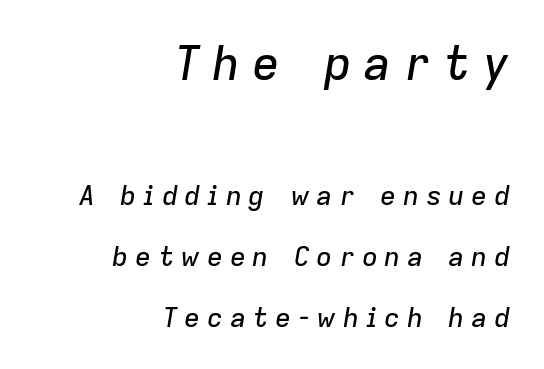
Q: Is the text italic (slanted)? A: Yes, it leans right by about 9 degrees.
Q: Is the text underlined? A: No.
Q: How is the paragraph aligned? A: Right-aligned.
Q: Is the spacing between letters normal or unusually wide? A: Unusually wide.
Q: Is the spacing between lines tight, normal or loose? A: Loose.
Q: Which block of text is set in a larger size, the first (top) or the second (bottom)? A: The first (top) one.
Q: Width (condensed, normal, or wide)? A: Normal.
Q: Stroke contrast? A: Low.
Q: x-height? A: Medium.
Q: Monospaced? A: No.
